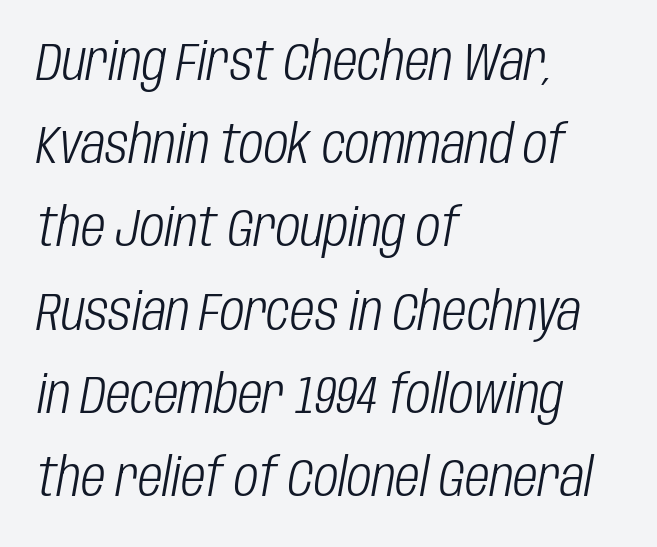
Q: Is the text bold? A: No.
Q: Is the text italic (slanted)? A: Yes, it leans right by about 10 degrees.
Q: Is the text underlined? A: No.
Q: How is the paragraph aligned? A: Left-aligned.
Q: Is the spacing between letters normal or unusually wide? A: Normal.
Q: Is the spacing between lines tight, normal or loose? A: Normal.
Q: Width (condensed, normal, or wide)? A: Condensed.
Q: Stroke contrast? A: Low.
Q: x-height? A: Large.
Q: Monospaced? A: No.
